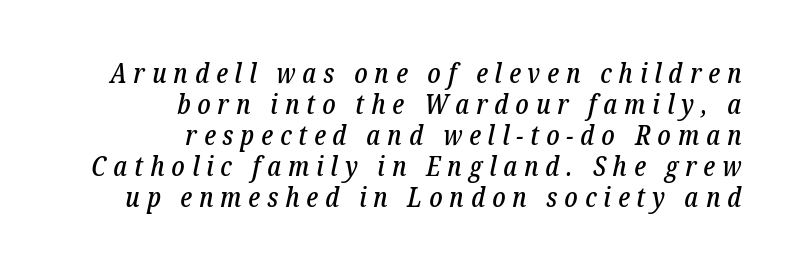
This is serif lettering, the kind often seen in printed books. Yep, that's italic — everything's leaning. Typeset ragged left — the right edge is the straight one. Here the glyphs are tracked loosely, breaking word shapes into spaced letters.
